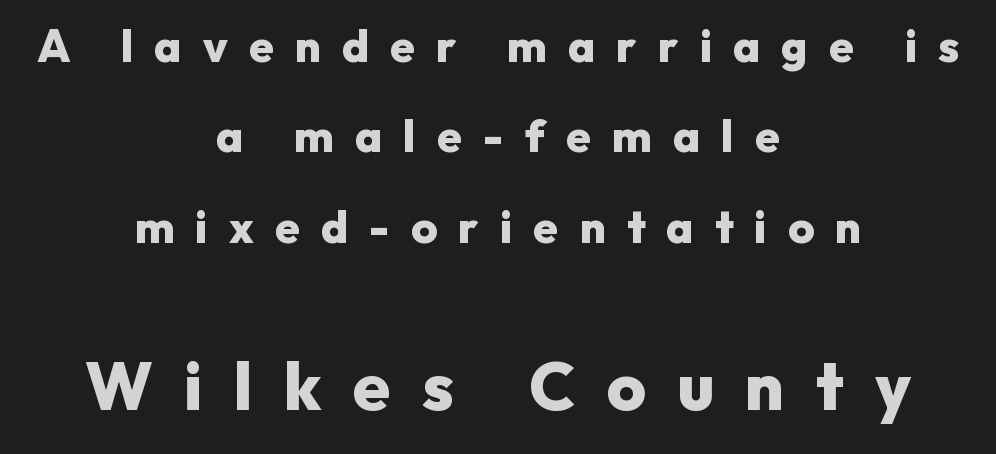
{"serif": "no", "italic": "no", "bold": "yes", "weight": "heavy", "width": "normal", "stroke_contrast": "low", "x_height": "medium", "monospaced": "no", "underline": "no", "align": "center", "line_spacing": "loose", "line_spacing_ratio": 2.01, "letter_spacing": "wide", "letter_spacing_em": 0.47, "larger_block": "second", "size_ratio": 1.49, "glyph_px": 67}
